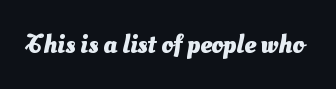
Q: Is the text bold? A: Yes.
Q: Is the text underlined? A: No.
Q: Is the spacing between letters normal or unusually wide? A: Normal.
